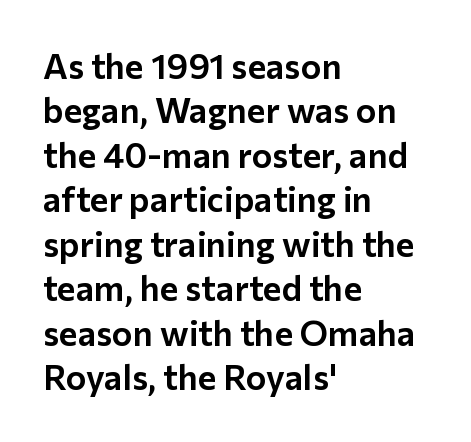
The image shows 35 px sans-serif type, upright; set left-aligned, normal line spacing (1.27x), normal letter spacing, not underlined; low stroke contrast and a medium x-height.
